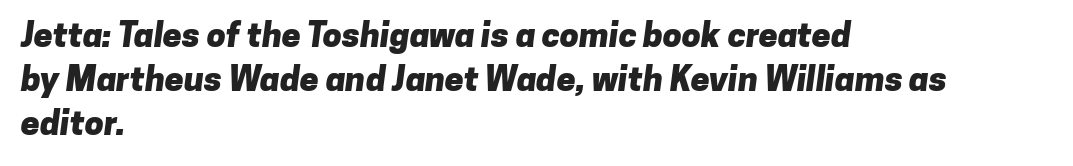
The image shows 34 px heavy sans-serif type; set left-aligned, normal line spacing (1.3x), normal letter spacing, not underlined; low stroke contrast and a medium x-height.
